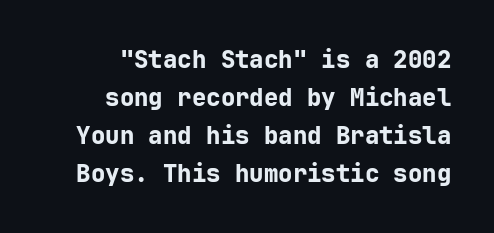
The rendering uses a moderate line-height, typical for paragraphs. Every letter is thick-stroked: bold, no question. Quick note: underline off. Visually the block forms a straight wall on the right and a jagged coastline on the left. In terms of posture, this sample is upright. Nothing unusual about the tracking: characters are spaced as the font intends.
